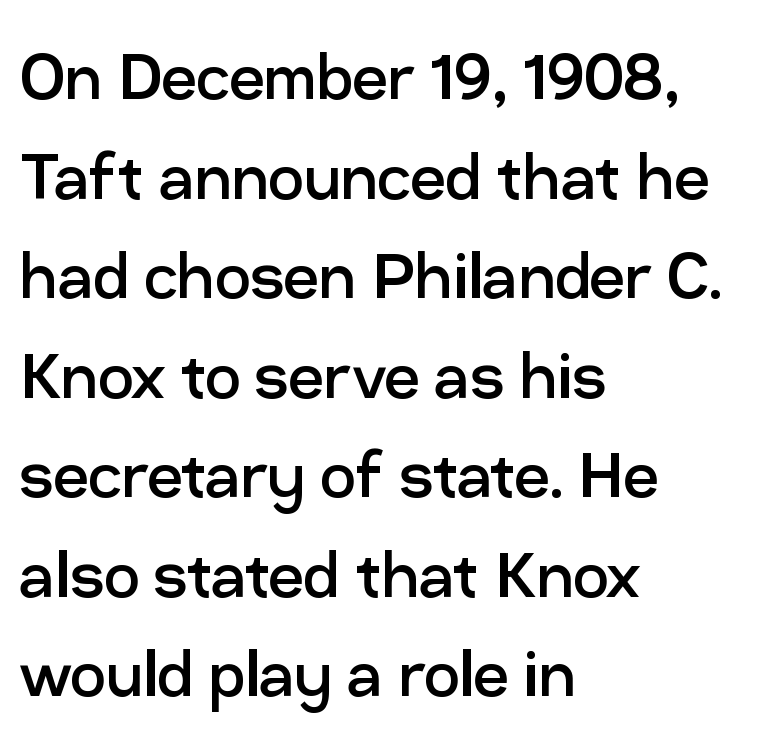
The image shows 79 px regular-weight sans-serif type, upright; set left-aligned, normal line spacing (1.26x), normal letter spacing, not underlined; low stroke contrast and a medium x-height.
